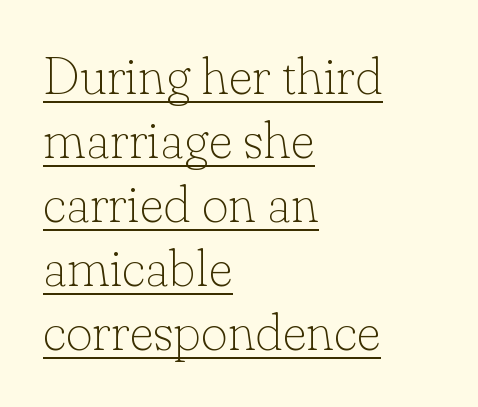
{"serif": "yes", "italic": "no", "bold": "no", "weight": "thin", "width": "normal", "stroke_contrast": "low", "x_height": "small", "monospaced": "no", "underline": "yes", "align": "left", "line_spacing_ratio": 1.23, "letter_spacing": "normal", "letter_spacing_em": 0.0, "glyph_px": 52}
